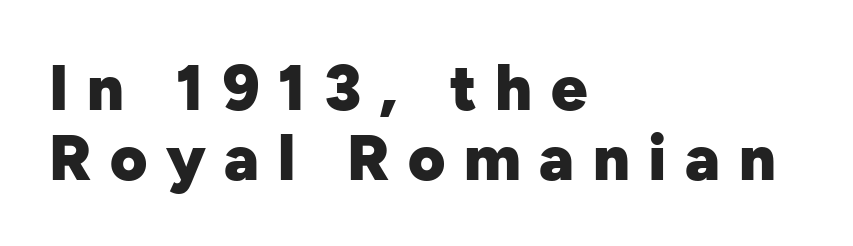
Q: Is the text bold? A: Yes.
Q: Is the text italic (slanted)? A: No, it is upright.
Q: Is the typeface a serif or a sans-serif typeface? A: Sans-serif.
Q: Is the text underlined? A: No.
Q: How is the paragraph aligned? A: Left-aligned.
Q: Is the spacing between letters normal or unusually wide? A: Unusually wide.
Q: Is the spacing between lines tight, normal or loose? A: Tight.
Q: Width (condensed, normal, or wide)? A: Normal.
Q: Stroke contrast? A: Low.
Q: x-height? A: Medium.
Q: Monospaced? A: No.
